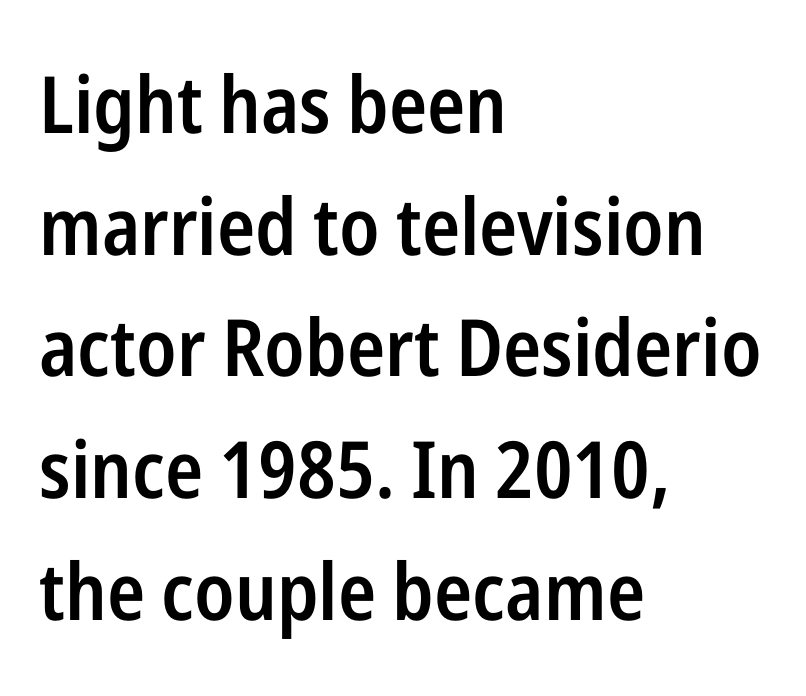
The image shows 79 px semibold, condensed sans-serif type, upright; set left-aligned, normal line spacing (1.54x), normal letter spacing, not underlined; low stroke contrast and a medium x-height.
